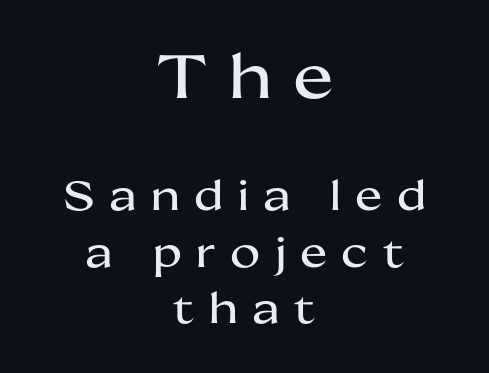
The image shows 61 px wide type, upright; set centered, normal line spacing (1.37x), unusually wide letter spacing (+0.35 em), not underlined; the first (top) block is 1.49x larger; medium stroke contrast and a medium x-height.
